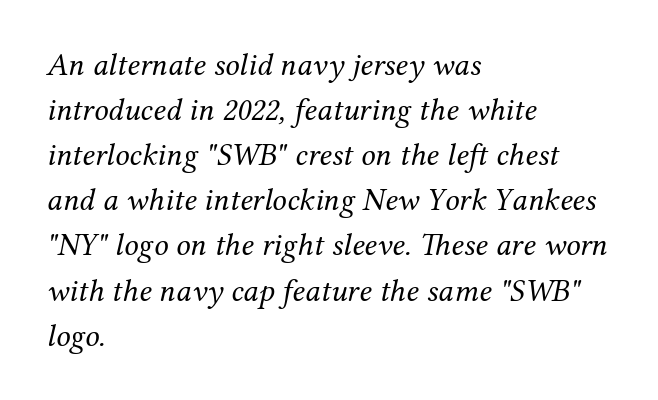
{"serif": "yes", "italic": "yes", "lean": "right", "slant_degrees": 12, "bold": "no", "weight": "regular", "width": "normal", "stroke_contrast": "medium", "x_height": "medium", "monospaced": "no", "underline": "no", "align": "left", "line_spacing": "normal", "line_spacing_ratio": 1.41, "letter_spacing": "normal", "letter_spacing_em": 0.0, "glyph_px": 32}
